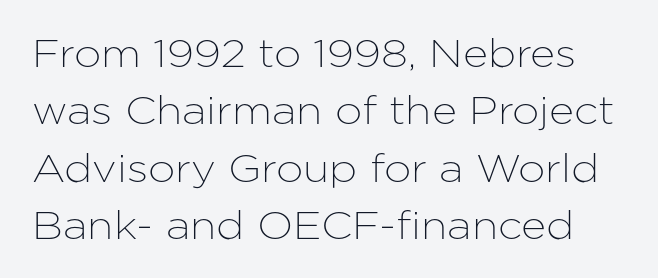
The image shows 39 px sans-serif type, upright; set normal line spacing (1.47x), normal letter spacing, not underlined; low stroke contrast and a medium x-height.
